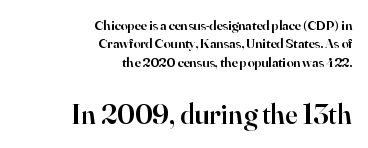
The image shows 29 px semibold serif type, upright; set right-aligned, normal line spacing (1.32x), normal letter spacing, not underlined; the second (bottom) block is 2.07x larger; high stroke contrast and a small x-height.
